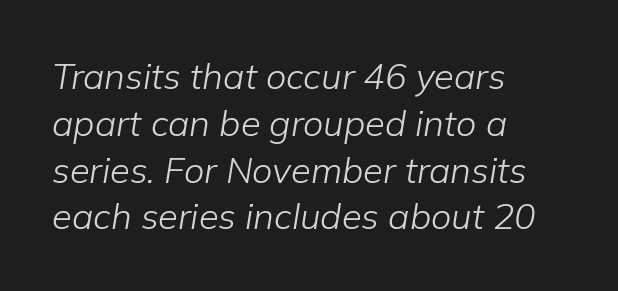
{"italic": "yes", "lean": "right", "slant_degrees": 9, "bold": "no", "weight": "light", "width": "normal", "stroke_contrast": "low", "x_height": "medium", "monospaced": "no", "underline": "no", "align": "left", "line_spacing": "normal", "line_spacing_ratio": 1.3, "letter_spacing": "normal", "letter_spacing_em": 0.0, "glyph_px": 36}
